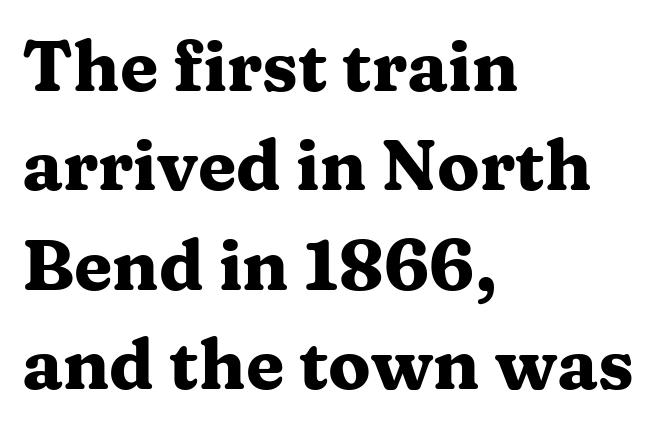
{"serif": "yes", "italic": "no", "bold": "yes", "weight": "heavy", "width": "wide", "stroke_contrast": "medium", "x_height": "medium", "monospaced": "no", "underline": "no", "align": "left", "line_spacing": "normal", "line_spacing_ratio": 1.42, "letter_spacing": "normal", "letter_spacing_em": 0.0, "glyph_px": 70}
